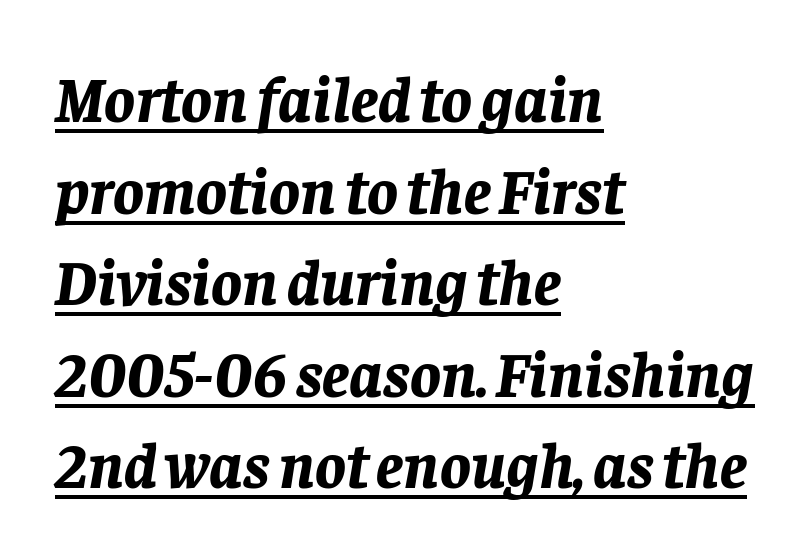
The image shows 64 px bold type, italic (leaning right); set left-aligned, normal line spacing (1.43x), normal letter spacing, underlined; low stroke contrast and a large x-height.
